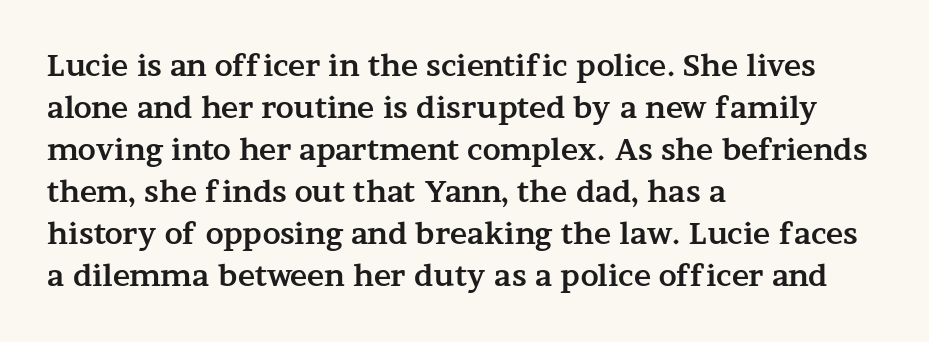
I'd call this a serif setting — the letters wear small feet. A classic flush-left, rag-right setting is used for this passage. Spacing verdict: proportional, widths tailored to each character. This sample uses an upright cut, with every glyph sitting square on the baseline.
